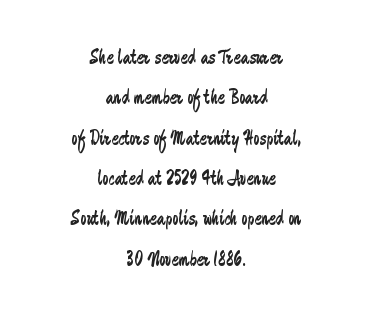
The image shows 21 px text type; set centered, loose line spacing (1.92x), normal letter spacing, not underlined.
